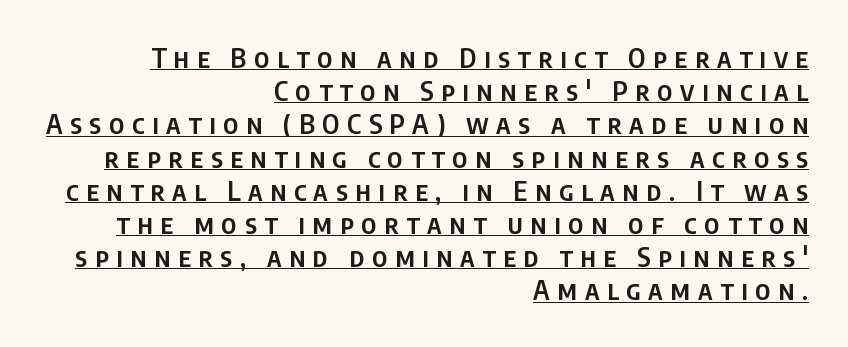
A somewhat darkened texture: the type is semibold rather than bold. Like a heading marked for emphasis, these lines bear an underscore. The horizontal fit of the characters is loose and conspicuously gappy. Posture: vertical. Is the block centered? No — it sits flush against the right margin.
